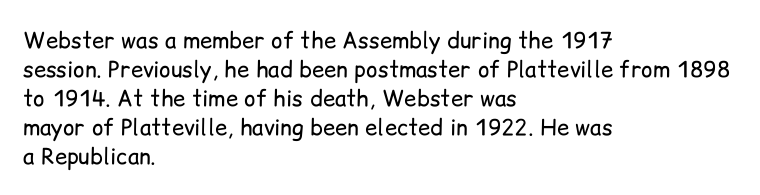
The image shows 22 px text type, upright; set left-aligned, normal line spacing (1.32x), normal letter spacing, not underlined.
